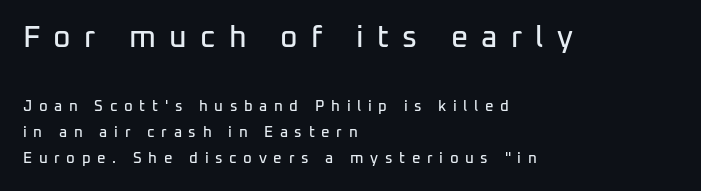
{"serif": "no", "italic": "no", "width": "normal", "stroke_contrast": "low", "x_height": "medium", "monospaced": "no", "underline": "no", "align": "left", "line_spacing_ratio": 1.74, "letter_spacing": "wide", "letter_spacing_em": 0.44, "larger_block": "first", "size_ratio": 2.0, "glyph_px": 30}
